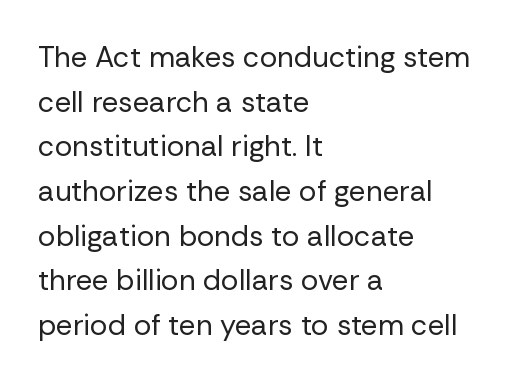
You could not count columns in this text — the font is proportionally spaced. The space directly below the letters is spotless. Compared with a centered layout, this one pins lines to the left instead. The font family rendered here belongs to the sans-serif group.
